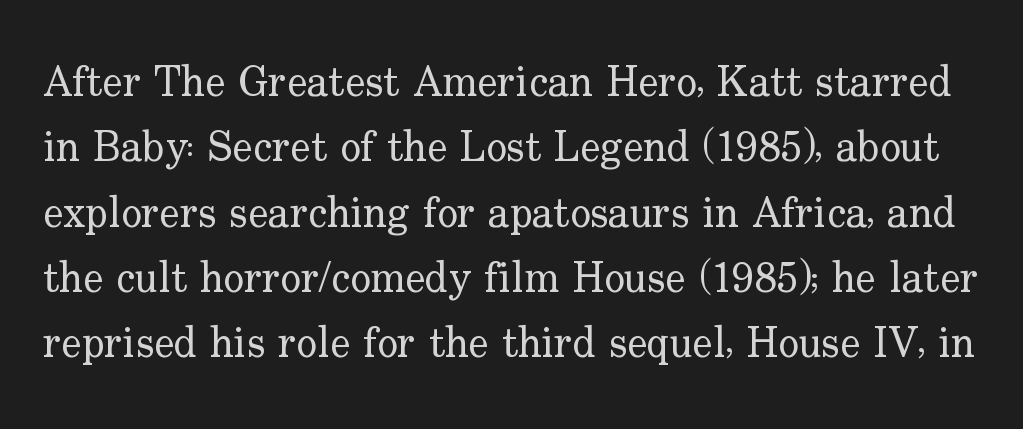
Q: Is the text bold? A: No.
Q: Is the text italic (slanted)? A: No, it is upright.
Q: Is the typeface a serif or a sans-serif typeface? A: Serif.
Q: Is the text underlined? A: No.
Q: Is the spacing between letters normal or unusually wide? A: Normal.
Q: Is the spacing between lines tight, normal or loose? A: Normal.
Q: Width (condensed, normal, or wide)? A: Normal.
Q: Stroke contrast? A: Low.
Q: x-height? A: Small.
Q: Monospaced? A: No.
